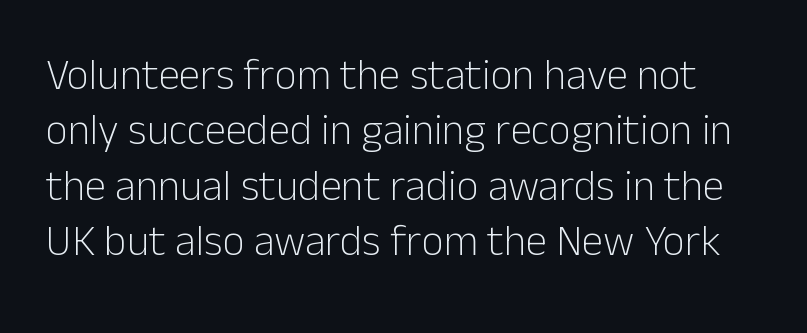
Q: Is the text bold? A: No.
Q: Is the text italic (slanted)? A: No, it is upright.
Q: Is the typeface a serif or a sans-serif typeface? A: Sans-serif.
Q: Is the text underlined? A: No.
Q: Is the spacing between letters normal or unusually wide? A: Normal.
Q: Is the spacing between lines tight, normal or loose? A: Normal.
Q: Width (condensed, normal, or wide)? A: Normal.
Q: Stroke contrast? A: Low.
Q: x-height? A: Medium.
Q: Monospaced? A: No.
